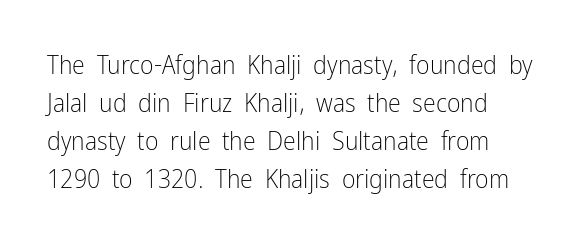
The image shows 26 px text type, upright; set left-aligned, normal line spacing (1.46x), normal letter spacing, not underlined.
